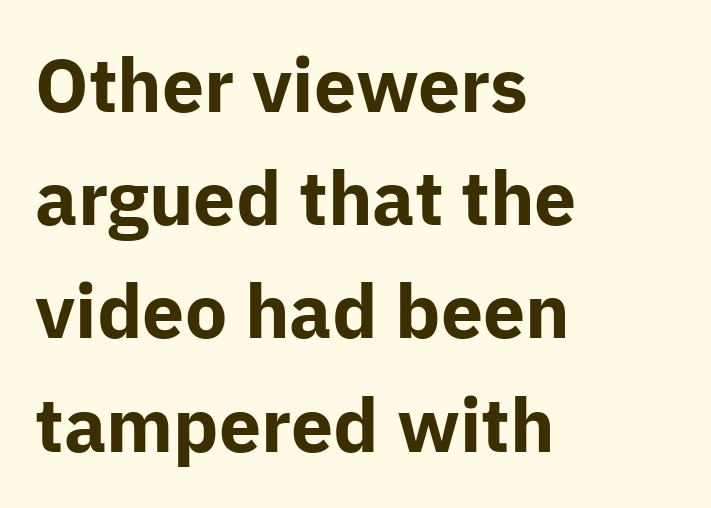
Q: Is the text bold? A: Yes.
Q: Is the text italic (slanted)? A: No, it is upright.
Q: Is the typeface a serif or a sans-serif typeface? A: Sans-serif.
Q: Is the text underlined? A: No.
Q: How is the paragraph aligned? A: Left-aligned.
Q: Is the spacing between letters normal or unusually wide? A: Normal.
Q: Is the spacing between lines tight, normal or loose? A: Normal.
Q: Width (condensed, normal, or wide)? A: Normal.
Q: Stroke contrast? A: Low.
Q: x-height? A: Medium.
Q: Monospaced? A: No.
